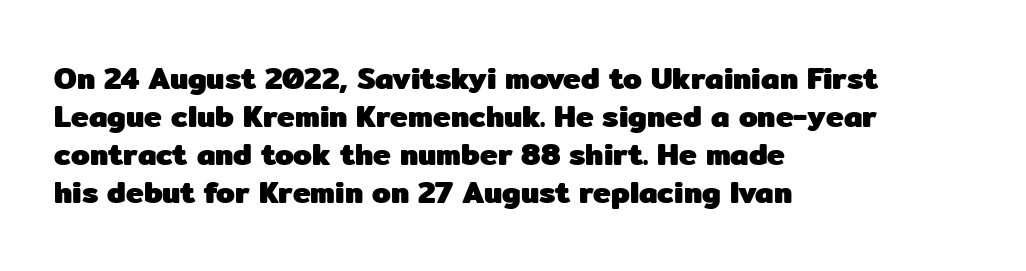
{"serif": "no", "italic": "no", "bold": "yes", "weight": "heavy", "width": "normal", "stroke_contrast": "low", "x_height": "medium", "monospaced": "no", "underline": "no", "align": "left", "line_spacing": "normal", "line_spacing_ratio": 1.27, "letter_spacing": "normal", "letter_spacing_em": 0.0, "glyph_px": 30}
